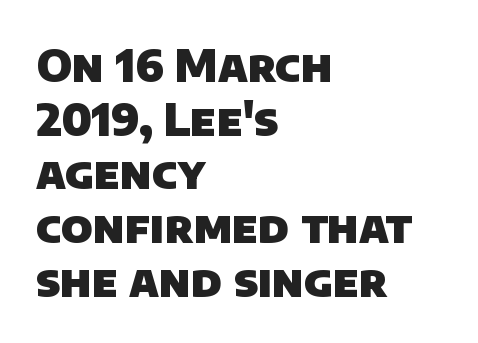
Is this a fixed-width face? No — the glyphs have proportional, varying widths. Decoration check: the copy has no underline. Line beginnings align vertically; line endings do not. Here the glyphs are tracked normally, forming tight word shapes. The designer went with a sans here, leaving each stem footless. Heavy-handed strokes throughout: this text is bold.
